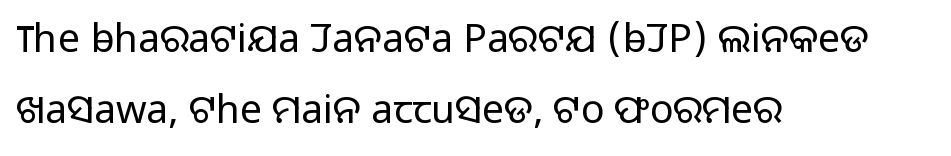
The image shows 39 px light sans-serif type, upright; set left-aligned, line spacing 1.83x, normal letter spacing, not underlined; low stroke contrast and a medium x-height.
